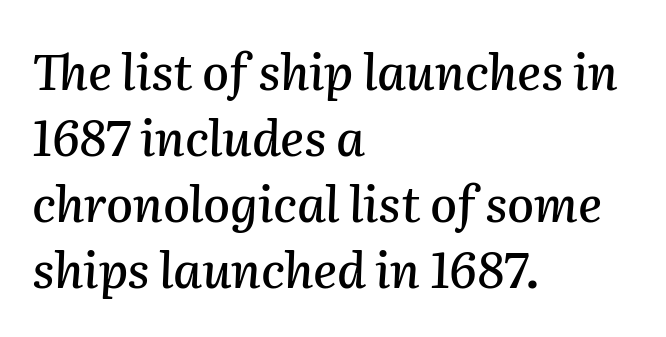
The image shows 49 px text type, italic (leaning right); set left-aligned, normal line spacing (1.35x), normal letter spacing, not underlined; medium stroke contrast and a medium x-height.
